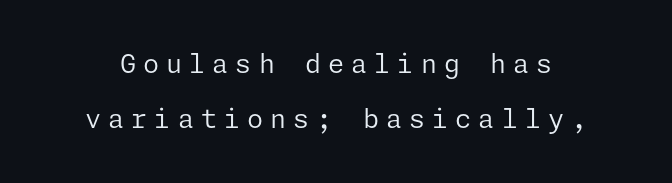
The image shows 26 px text type, upright; set loose line spacing (2.13x), unusually wide letter spacing (+0.27 em), not underlined.
